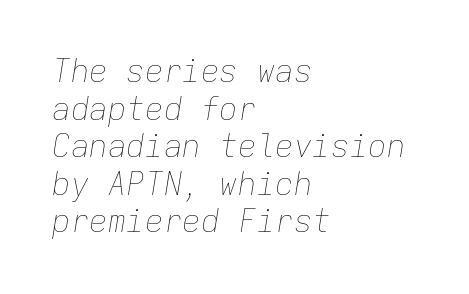
Q: Is the text bold? A: No.
Q: Is the text italic (slanted)? A: Yes, it leans right by about 9 degrees.
Q: Is the text underlined? A: No.
Q: How is the paragraph aligned? A: Left-aligned.
Q: Is the spacing between letters normal or unusually wide? A: Normal.
Q: Width (condensed, normal, or wide)? A: Normal.
Q: Stroke contrast? A: Low.
Q: x-height? A: Medium.
Q: Monospaced? A: Yes.
